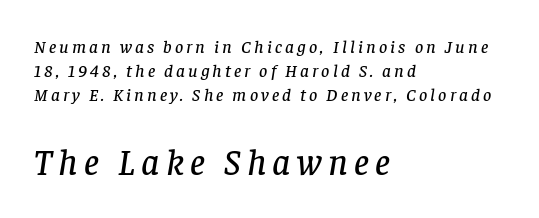
{"serif": "yes", "italic": "yes", "lean": "right", "slant_degrees": 8, "width": "normal", "stroke_contrast": "low", "x_height": "large", "monospaced": "no", "underline": "no", "align": "left", "line_spacing": "normal", "line_spacing_ratio": 1.34, "larger_block": "second", "size_ratio": 2.06, "glyph_px": 37}
